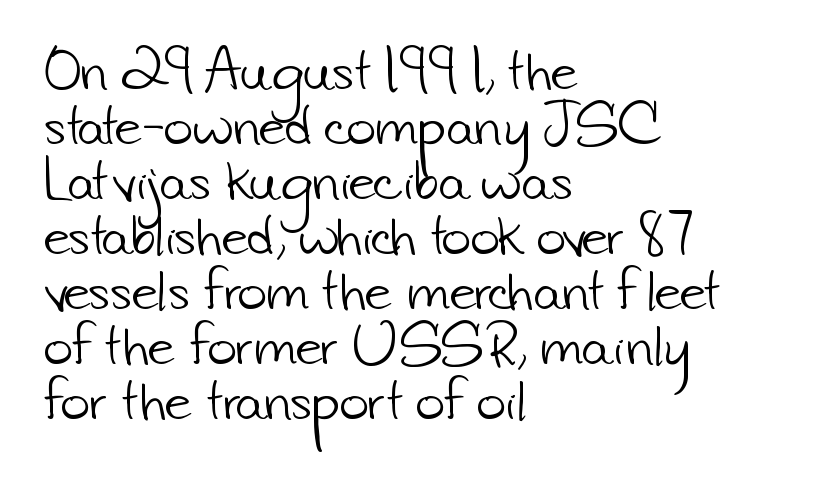
Q: Is the text bold? A: No.
Q: Is the typeface a serif or a sans-serif typeface? A: Sans-serif.
Q: Is the text underlined? A: No.
Q: How is the paragraph aligned? A: Left-aligned.
Q: Is the spacing between letters normal or unusually wide? A: Normal.
Q: Is the spacing between lines tight, normal or loose? A: Tight.
Q: Width (condensed, normal, or wide)? A: Normal.
Q: Stroke contrast? A: Low.
Q: x-height? A: Small.
Q: Monospaced? A: No.
